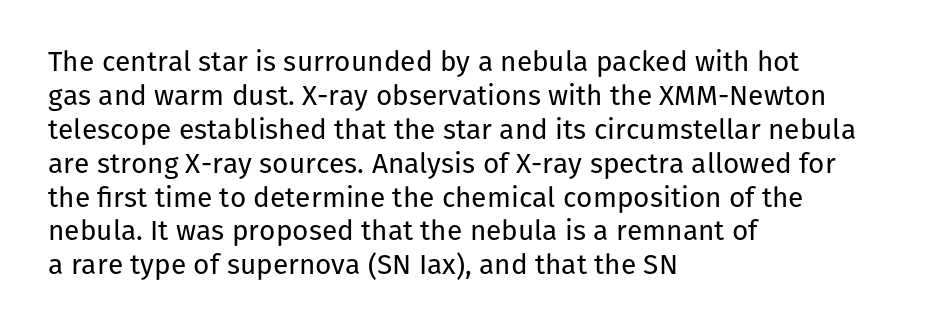
When letters stand straight like this, we call the style roman or upright. Regarding serifs, this sample does without them. The font sits on the lighter half of the weight spectrum, regular included. Spacing verdict: proportional, widths tailored to each character.
